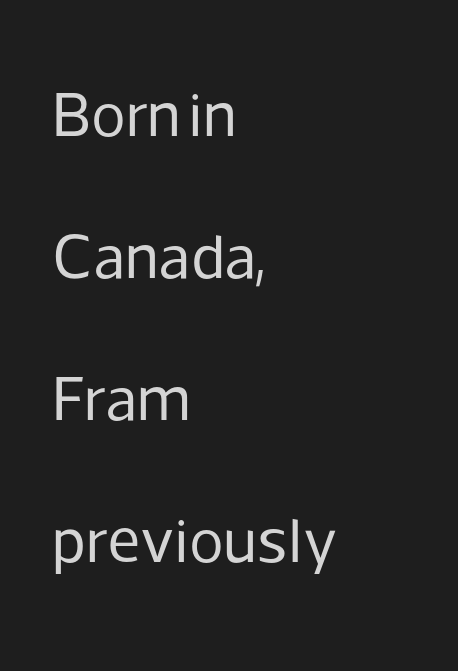
{"serif": "no", "italic": "no", "bold": "no", "weight": "regular", "width": "normal", "stroke_contrast": "low", "x_height": "medium", "monospaced": "no", "underline": "no", "align": "left", "line_spacing": "loose", "line_spacing_ratio": 2.22, "letter_spacing": "normal", "letter_spacing_em": 0.0, "glyph_px": 64}
